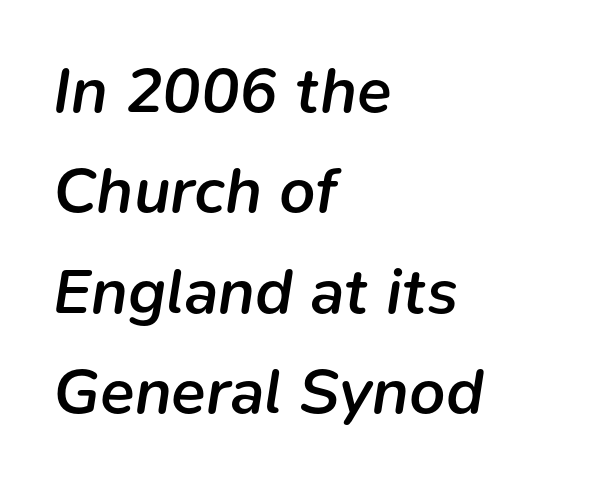
As a designer I'd log this as weight 600, semibold. Compared with a centered layout, this one pins lines to the left instead. The leading is moderate, giving the passage an even texture. These lines keep a tight, regular rhythm from letter to letter. Here the designer chose a conventional face with non-uniform glyph widths. Posture: slanted.
